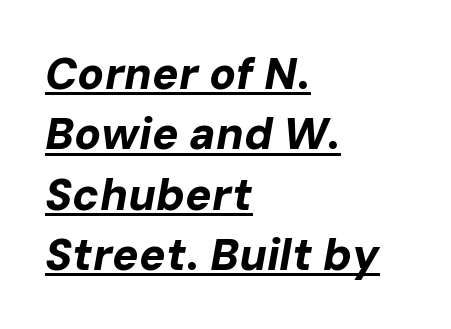
{"italic": "yes", "lean": "right", "slant_degrees": 10, "bold": "yes", "weight": "bold", "width": "normal", "stroke_contrast": "low", "x_height": "medium", "monospaced": "no", "underline": "yes", "align": "left", "line_spacing": "normal", "line_spacing_ratio": 1.37, "letter_spacing": "normal", "letter_spacing_em": 0.0, "glyph_px": 44}
